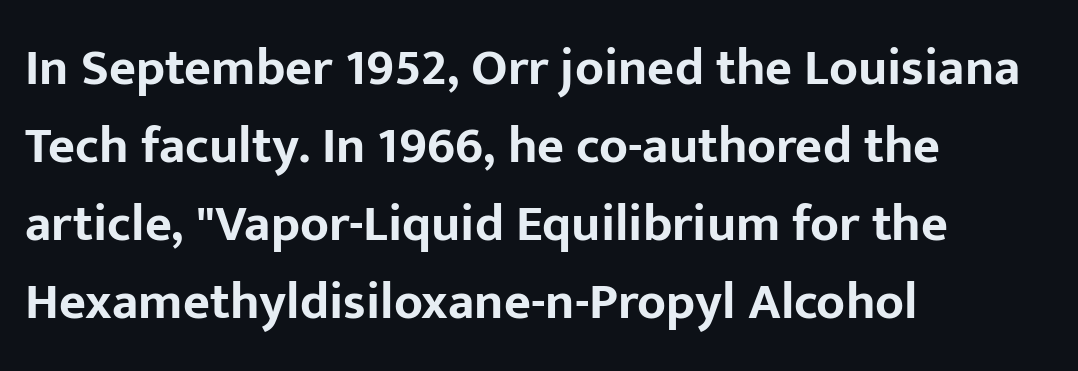
Clear beneath every line of the passage. These lines are composed in type without serifs. In terms of posture, this sample is upright. Set as a true bold cut, around the 700 mark.
